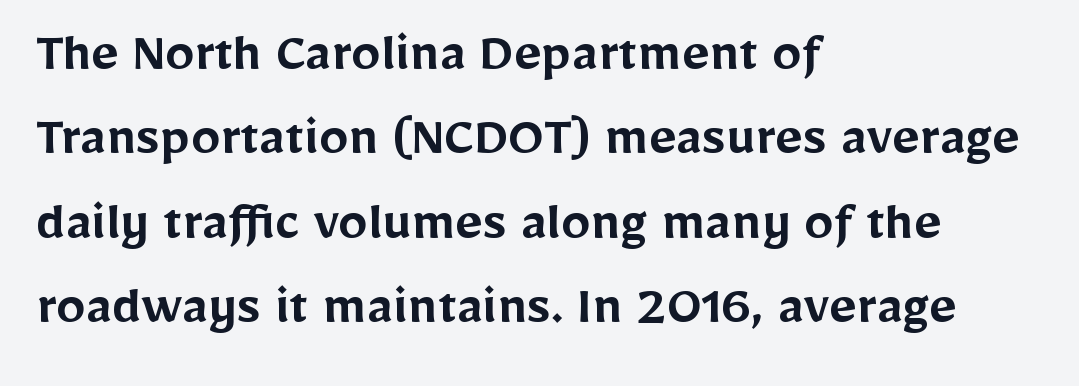
Q: Is the text bold? A: Semi-bold.
Q: Is the text italic (slanted)? A: No, it is upright.
Q: Is the typeface a serif or a sans-serif typeface? A: Sans-serif.
Q: Is the text underlined? A: No.
Q: How is the paragraph aligned? A: Left-aligned.
Q: Is the spacing between letters normal or unusually wide? A: Normal.
Q: Is the spacing between lines tight, normal or loose? A: Normal.
Q: Width (condensed, normal, or wide)? A: Normal.
Q: Stroke contrast? A: Low.
Q: x-height? A: Medium.
Q: Monospaced? A: No.
